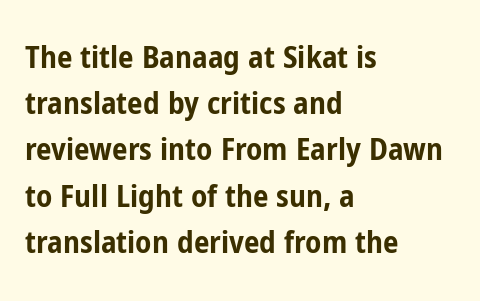
The image shows 31 px bold, condensed sans-serif type, upright; set left-aligned, normal line spacing (1.49x), normal letter spacing, not underlined; low stroke contrast and a medium x-height.
